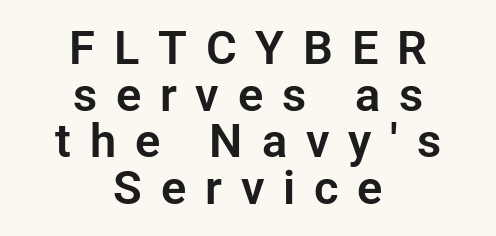
{"serif": "no", "italic": "no", "width": "normal", "stroke_contrast": "low", "x_height": "medium", "monospaced": "no", "underline": "no", "align": "center", "line_spacing": "tight", "line_spacing_ratio": 0.99, "letter_spacing": "wide", "letter_spacing_em": 0.4, "glyph_px": 47}
